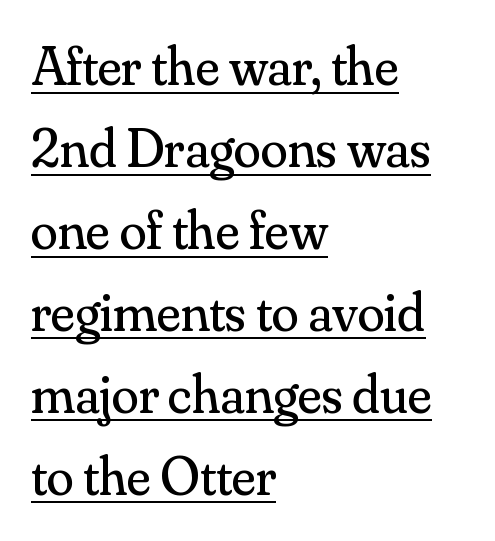
If you drew a line through each stem, it would be perfectly vertical. These characters rest on top of a visible drawn line. Every row of glyphs begins at an identical x-position on the left. The strokes are not fattened; the text isn't bold. Does the type have serifs? Yes, each stem ends in a small foot.
